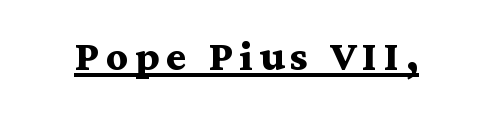
{"serif": "yes", "italic": "no", "bold": "yes", "weight": "semibold", "width": "wide", "stroke_contrast": "medium", "x_height": "medium", "monospaced": "no", "underline": "yes", "glyph_px": 54}
